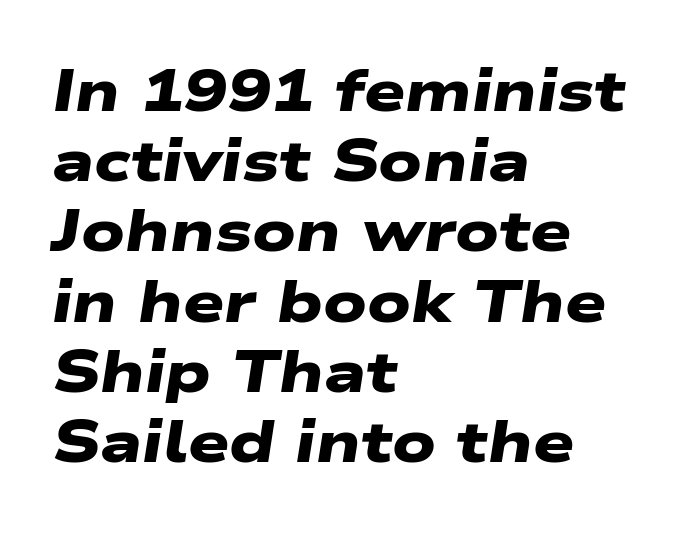
{"serif": "no", "bold": "yes", "weight": "heavy", "width": "wide", "stroke_contrast": "low", "x_height": "medium", "monospaced": "no", "underline": "no", "align": "left", "line_spacing_ratio": 1.21, "letter_spacing": "normal", "letter_spacing_em": 0.0, "glyph_px": 58}
